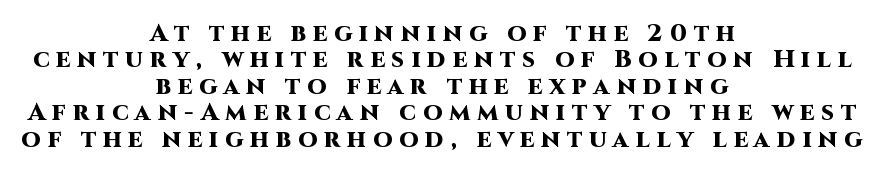
Q: Is the text bold? A: Yes.
Q: Is the text italic (slanted)? A: No, it is upright.
Q: Is the text underlined? A: No.
Q: How is the paragraph aligned? A: Centered.
Q: Is the spacing between letters normal or unusually wide? A: Unusually wide.
Q: Is the spacing between lines tight, normal or loose? A: Tight.
